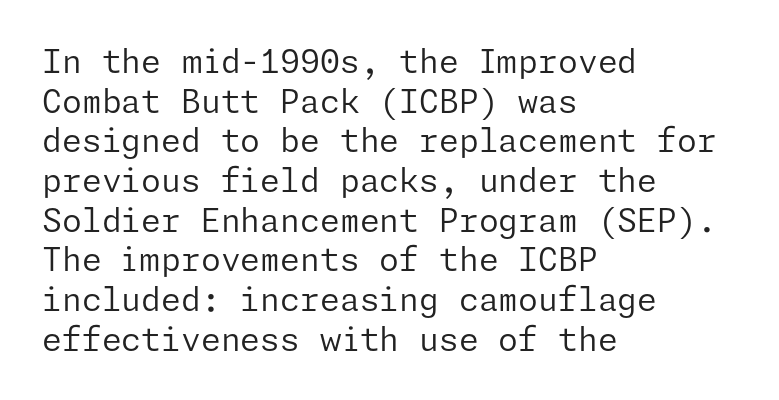
Q: Is the text bold? A: No.
Q: Is the text italic (slanted)? A: No, it is upright.
Q: Is the typeface a serif or a sans-serif typeface? A: Sans-serif.
Q: Is the text underlined? A: No.
Q: How is the paragraph aligned? A: Left-aligned.
Q: Is the spacing between letters normal or unusually wide? A: Normal.
Q: Width (condensed, normal, or wide)? A: Normal.
Q: Stroke contrast? A: Low.
Q: x-height? A: Medium.
